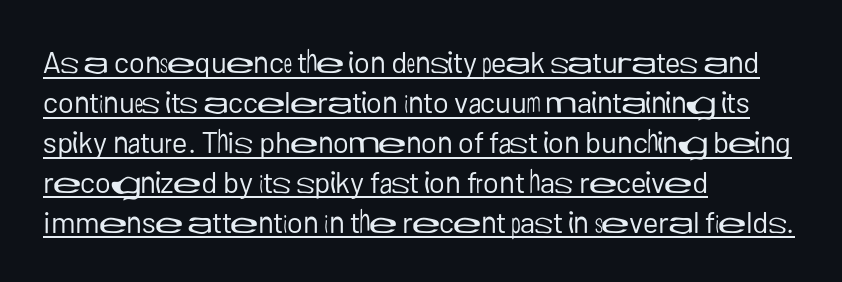
Q: Is the text bold? A: No.
Q: Is the text italic (slanted)? A: No, it is upright.
Q: Is the typeface a serif or a sans-serif typeface? A: Sans-serif.
Q: Is the text underlined? A: Yes.
Q: How is the paragraph aligned? A: Left-aligned.
Q: Is the spacing between letters normal or unusually wide? A: Normal.
Q: Is the spacing between lines tight, normal or loose? A: Normal.
Q: Width (condensed, normal, or wide)? A: Normal.
Q: Stroke contrast? A: Low.
Q: x-height? A: Medium.
Q: Monospaced? A: No.
